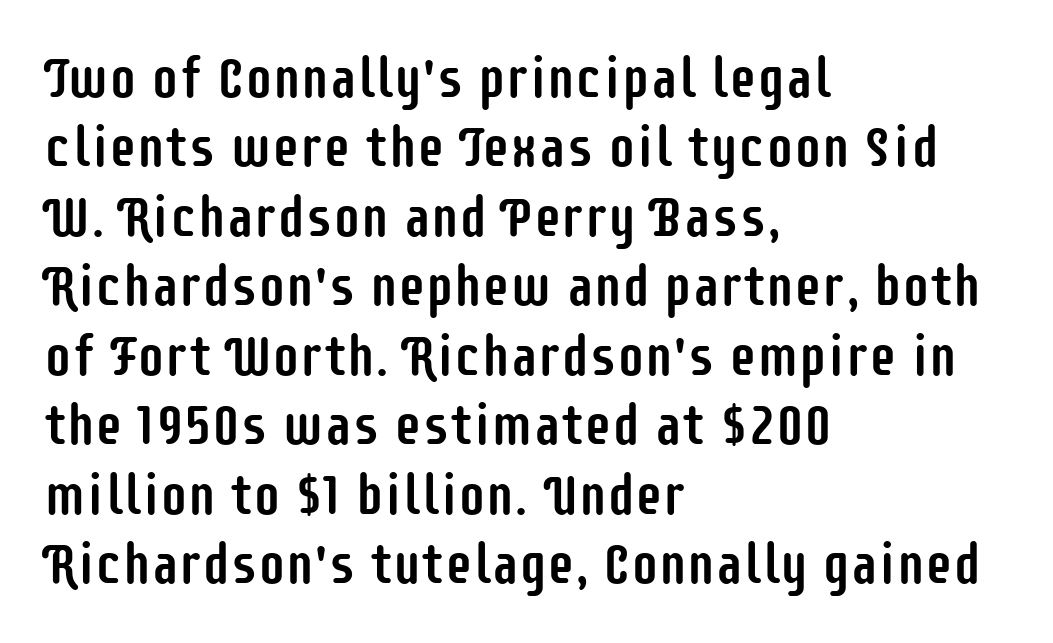
The image shows 56 px condensed sans-serif type, upright; set left-aligned, line spacing 1.24x, normal letter spacing, not underlined; low stroke contrast and a large x-height.
